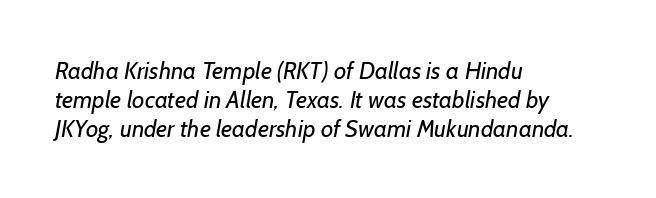
Q: Is the text bold? A: No.
Q: Is the text underlined? A: No.
Q: How is the paragraph aligned? A: Left-aligned.
Q: Is the spacing between letters normal or unusually wide? A: Normal.
